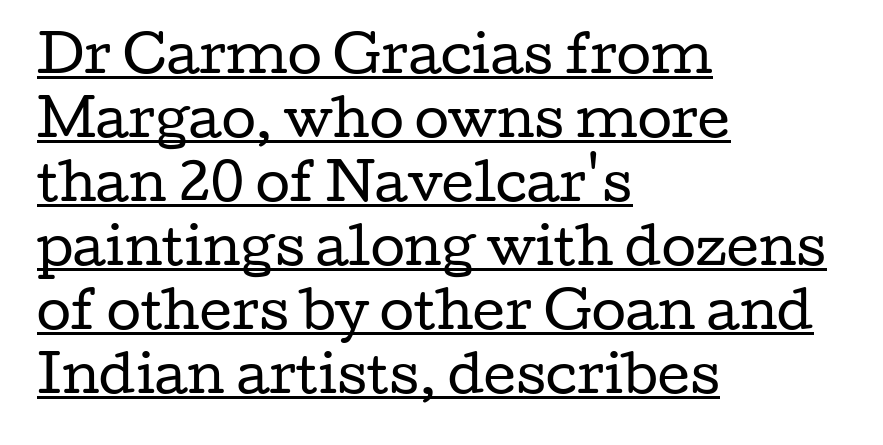
Visually the block forms a straight wall on the left and a jagged coastline on the right. Default kerning and tracking; the words read as compact shapes. Heft: none added — not bold. The rendering uses natural spacing where letterforms have individual widths. The font family rendered here belongs to the serif group. Does the lettering tilt? It doesn't — this is upright.
